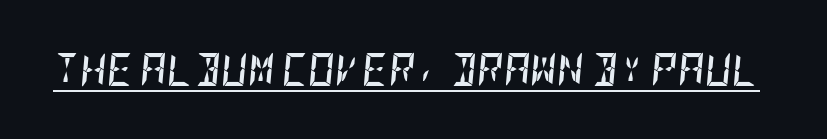
Q: Is the text bold? A: Yes.
Q: Is the text italic (slanted)? A: Yes, it leans right by about 5 degrees.
Q: Is the text underlined? A: Yes.
Q: Is the spacing between letters normal or unusually wide? A: Normal.
Q: Width (condensed, normal, or wide)? A: Condensed.
Q: Stroke contrast? A: Low.
Q: x-height? A: Large.
